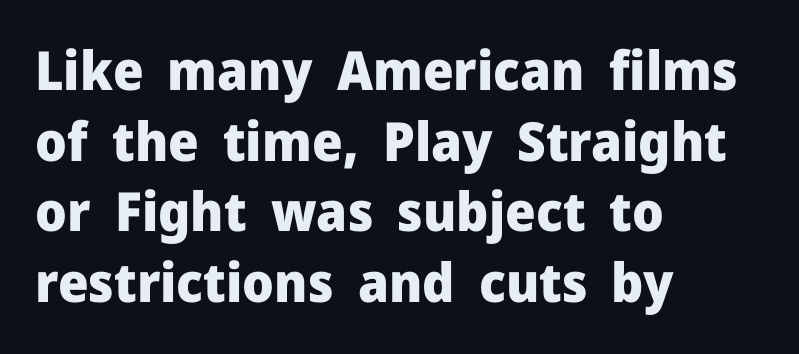
{"serif": "no", "italic": "no", "bold": "yes", "weight": "heavy", "width": "normal", "stroke_contrast": "low", "x_height": "medium", "monospaced": "no", "underline": "no", "align": "left", "line_spacing": "normal", "line_spacing_ratio": 1.31, "letter_spacing": "normal", "letter_spacing_em": 0.0, "glyph_px": 54}
